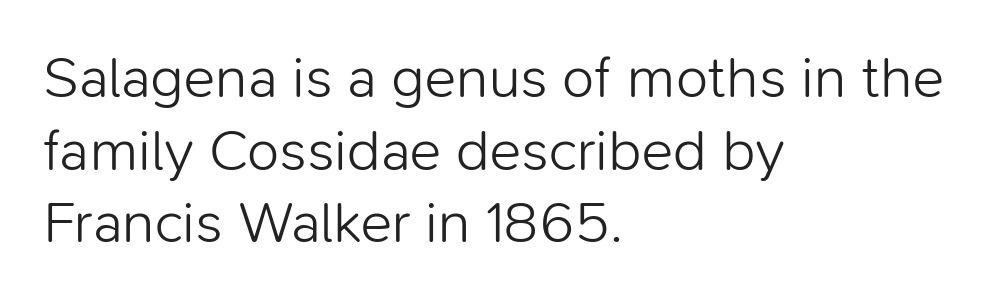
The area under the type is left untouched. Here the glyphs are tracked normally, forming tight word shapes. The rendering shows plain stroke endings on the letterforms — a sans-serif design. The compositor pushed each line to the left boundary. You could not count columns in this text — the font is proportionally spaced. Each stroke keeps to a modest, everyday thickness or less.
